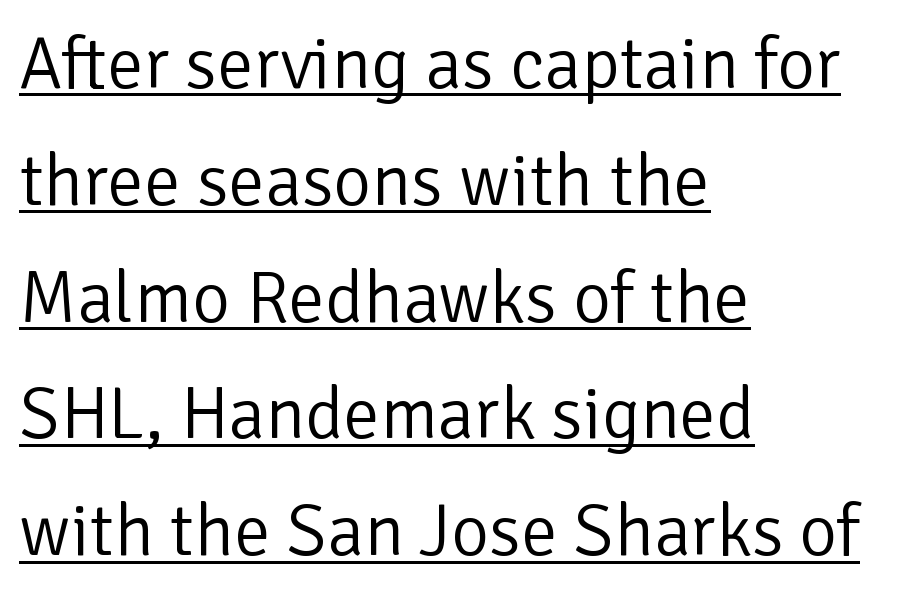
The image shows 73 px light sans-serif type, upright; set left-aligned, normal line spacing (1.6x), normal letter spacing, underlined; low stroke contrast and a medium x-height.
